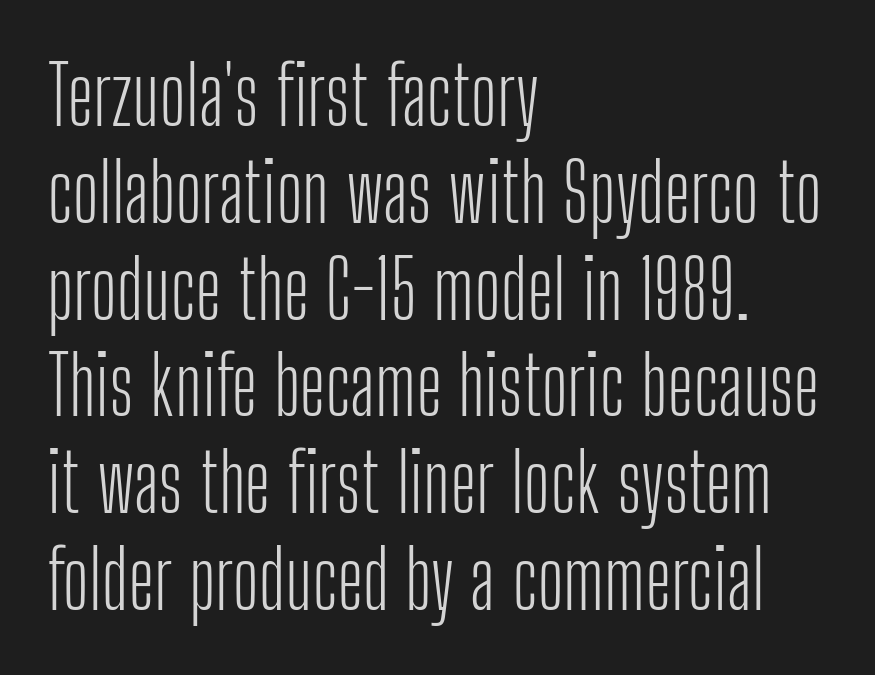
Q: Is the text bold? A: No.
Q: Is the text italic (slanted)? A: No, it is upright.
Q: Is the typeface a serif or a sans-serif typeface? A: Sans-serif.
Q: Is the text underlined? A: No.
Q: How is the paragraph aligned? A: Left-aligned.
Q: Is the spacing between letters normal or unusually wide? A: Normal.
Q: Width (condensed, normal, or wide)? A: Condensed.
Q: Stroke contrast? A: Low.
Q: x-height? A: Medium.
Q: Monospaced? A: No.
